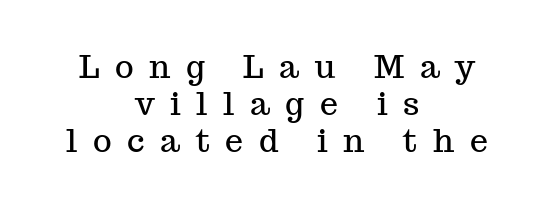
{"serif": "yes", "italic": "no", "width": "normal", "stroke_contrast": "medium", "x_height": "medium", "monospaced": "no", "underline": "no", "align": "center", "line_spacing": "tight", "line_spacing_ratio": 1.15, "letter_spacing": "wide", "letter_spacing_em": 0.49, "glyph_px": 32}
